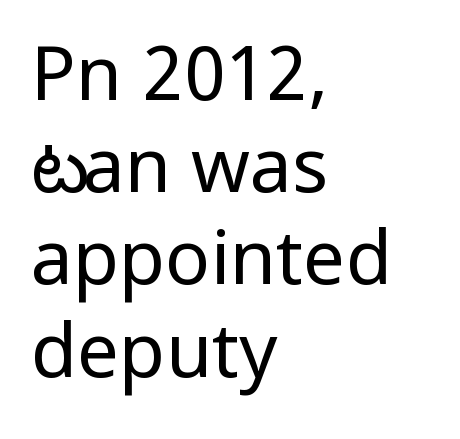
Short note: letters normally spaced. The typography opts for an upright posture over an oblique one. A classic flush-left, rag-right setting is used for this passage. Clear beneath every line of the passage.
